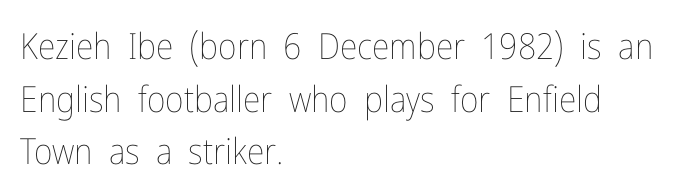
No heavy texture on the line: the type isn't bold. Short and long lines alike share a common starting point at left. Decoration check: the copy has no underline. Compared with typical paragraphs, the rows here are spaced about the same.
